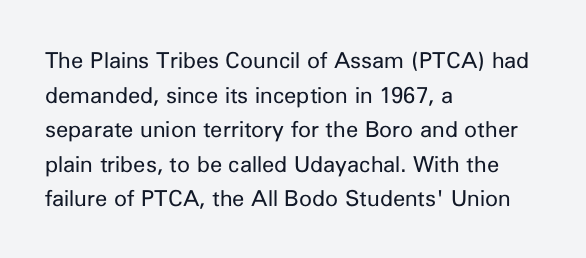
Which margin do the lines hug? The left one — the right edge is uneven. This is roman type, the default non-slanted kind. Summary of vertical rhythm: regular, with standard interline spacing. These glyphs show unthickened strokes, regular width or finer. The rendering keeps characters at their native spacing. The gap between lines stays unmarked.
